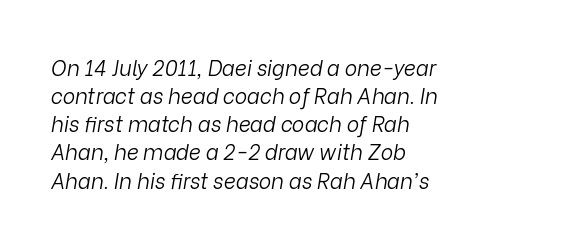
The image shows 21 px text type, italic (leaning right); set left-aligned, normal line spacing (1.34x), normal letter spacing, not underlined.
